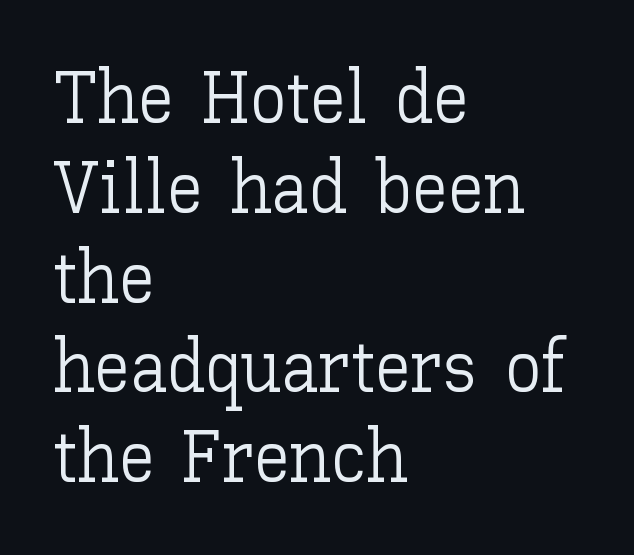
Words appear dense and cohesive because spacing is normal. Note the varied advance widths — an 'i' is clearly narrower than an 'm'. Beneath every word, the page is bare. Vertical strokes here are truly vertical. Stems and bowls with no extra thickness — not bold. Each line starts at the same left margin while the right side varies.
